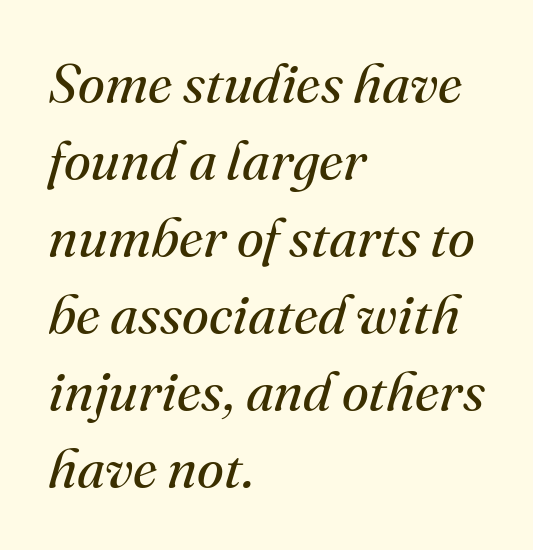
Glance below the letters and you will spot only blank space. Stems and bowls with no extra thickness — not bold. Does the copy run flush right? No — it runs flush left. Standard letterfit; no display-style spreading of the glyphs. Italic: yes, the glyphs are oblique.
